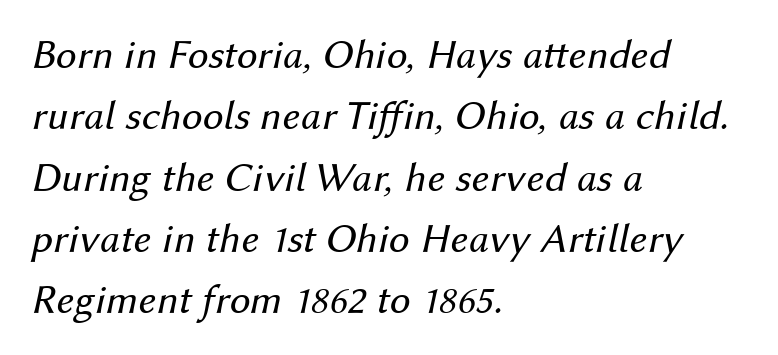
Do the characters align in a grid? No, the font is proportional. Does the copy run flush right? No — it runs flush left. The space between consecutive lines is moderate. Words appear dense and cohesive because spacing is normal.
